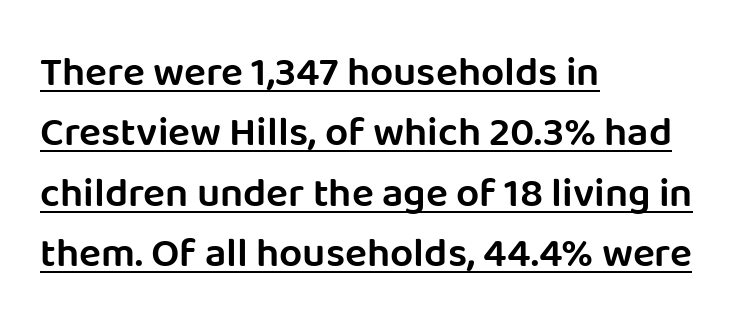
The image shows 41 px semibold sans-serif type, upright; set left-aligned, normal line spacing (1.47x), normal letter spacing, underlined; low stroke contrast and a large x-height.
